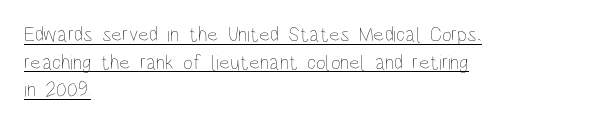
Q: Is the text bold? A: No.
Q: Is the text italic (slanted)? A: No, it is upright.
Q: Is the text underlined? A: Yes.
Q: How is the paragraph aligned? A: Left-aligned.
Q: Is the spacing between letters normal or unusually wide? A: Normal.
Q: Is the spacing between lines tight, normal or loose? A: Normal.
